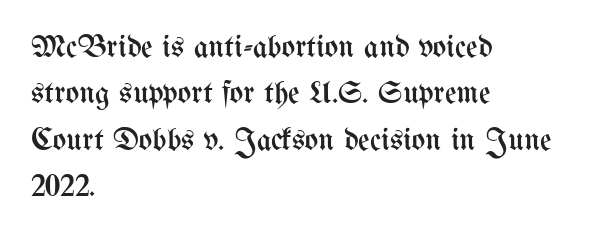
{"italic": "no", "bold": "no", "weight": "regular", "width": "condensed", "stroke_contrast": "medium", "x_height": "medium", "monospaced": "no", "underline": "no", "align": "left", "line_spacing": "normal", "line_spacing_ratio": 1.45, "letter_spacing": "normal", "letter_spacing_em": 0.0, "glyph_px": 32}
